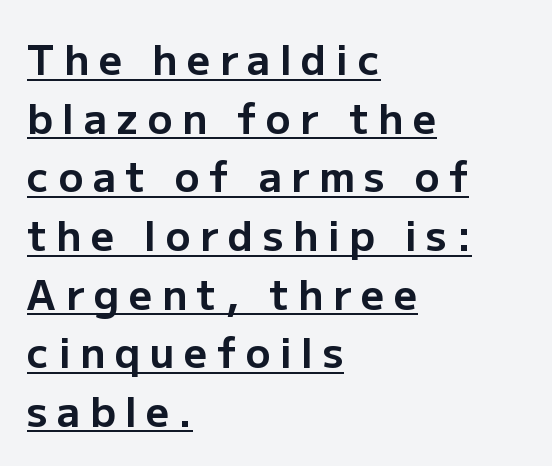
Q: Is the text bold? A: Yes.
Q: Is the text italic (slanted)? A: No, it is upright.
Q: Is the typeface a serif or a sans-serif typeface? A: Sans-serif.
Q: Is the text underlined? A: Yes.
Q: How is the paragraph aligned? A: Left-aligned.
Q: Is the spacing between letters normal or unusually wide? A: Unusually wide.
Q: Is the spacing between lines tight, normal or loose? A: Normal.
Q: Width (condensed, normal, or wide)? A: Normal.
Q: Stroke contrast? A: Low.
Q: x-height? A: Medium.
Q: Monospaced? A: No.
